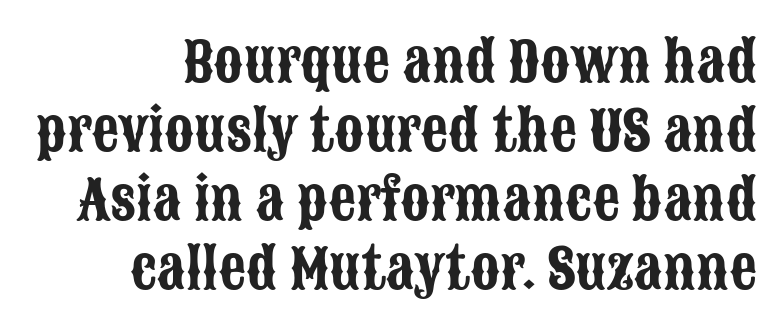
The designer left line spacing at the default. The font family rendered here belongs to the sans-serif group. Notice how the stems are strictly vertical — no italics here. Glyph-to-glyph distance matches everyday printed text.
